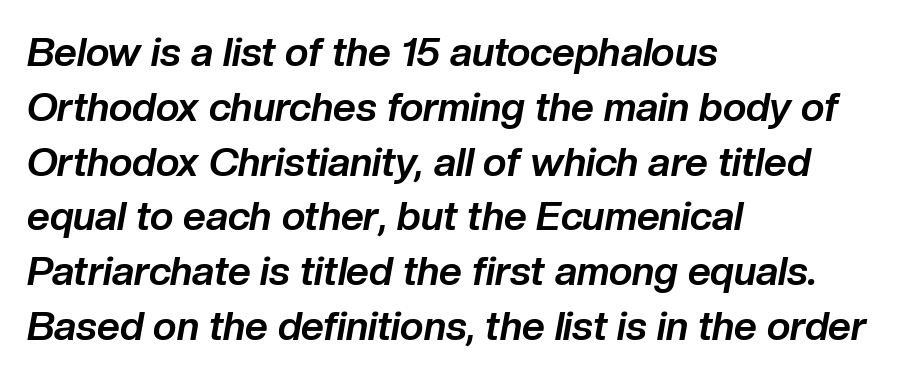
These lines are set flush left with a ragged right edge. Students, note that the glyphs here touch the page at normal intervals. The foot of each line stays bare and open. The rendering uses natural spacing where letterforms have individual widths.
